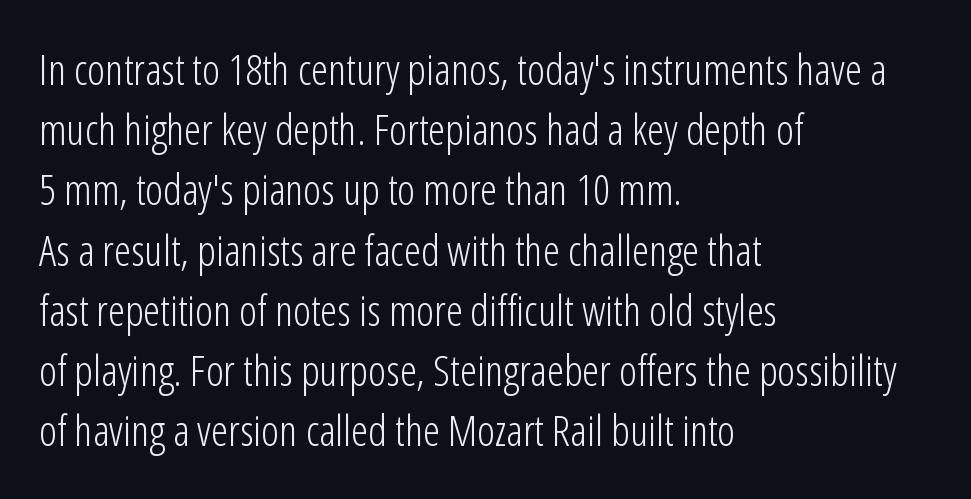
The image shows 43 px light, condensed sans-serif type, upright; set left-aligned, normal line spacing (1.4x), normal letter spacing, not underlined; low stroke contrast and a medium x-height.
